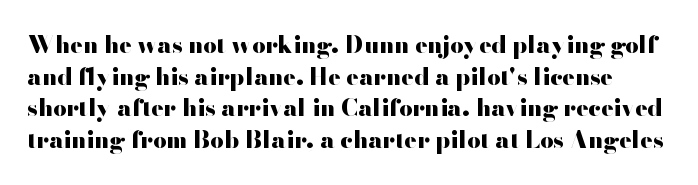
The image shows 23 px bold type, upright; set normal line spacing (1.37x), normal letter spacing, not underlined.
